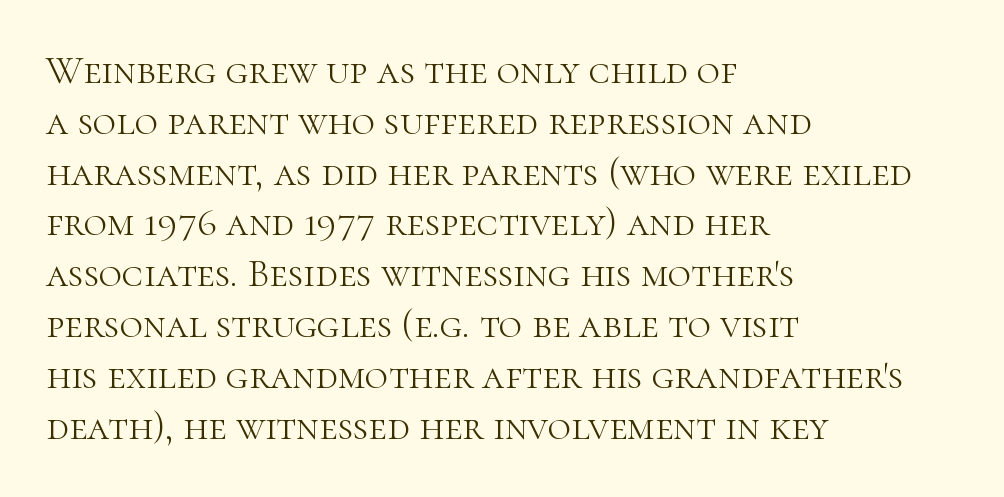
Reading down the column, the eye jumps a familiar distance to each next line. Horizontal alignment here is leftward, the default for most running prose. The face used here is rendered with its standard letterfit. A typesetter would mark this as roman, not italic.
